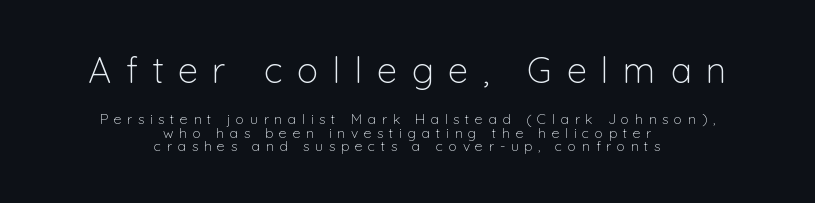
The image shows 36 px light sans-serif type, upright; set centered, tight line spacing (0.96x), unusually wide letter spacing (+0.4 em), not underlined; the first (top) block is 2.57x larger; low stroke contrast and a medium x-height.
